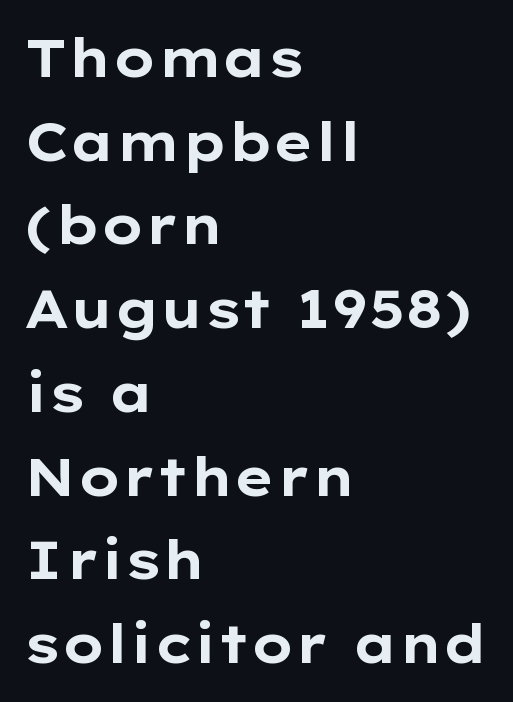
{"serif": "no", "italic": "no", "bold": "yes", "weight": "bold", "width": "wide", "stroke_contrast": "low", "x_height": "medium", "monospaced": "no", "underline": "no", "align": "left", "line_spacing": "normal", "line_spacing_ratio": 1.58, "letter_spacing": "normal", "letter_spacing_em": 0.0, "glyph_px": 53}
